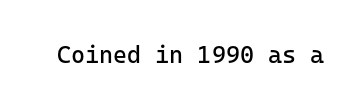
{"italic": "no", "bold": "no", "underline": "no", "letter_spacing": "normal", "letter_spacing_em": 0.0, "glyph_px": 24}
